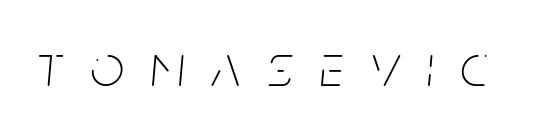
When letters slant like this, we call the style italic. The face used here is proportionally spaced, like ordinary book or web type. Weight: in the light-to-regular range. Is the letter spacing exaggerated? Yes — the characters are pushed far apart. The area under the type is left untouched.
